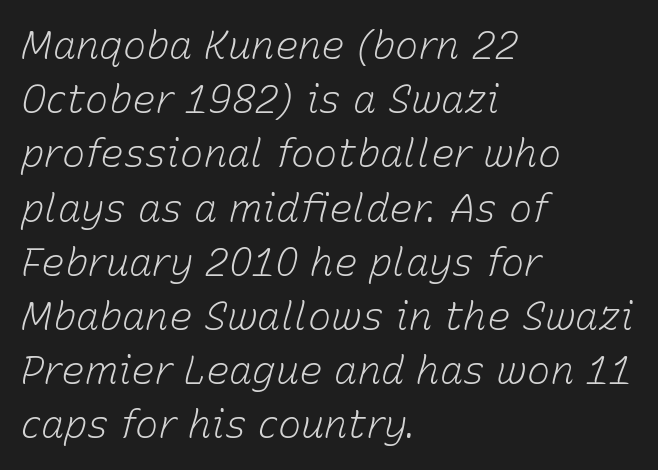
The image shows 39 px light type, italic (leaning right); set left-aligned, normal line spacing (1.39x), normal letter spacing, not underlined; low stroke contrast and a medium x-height.
